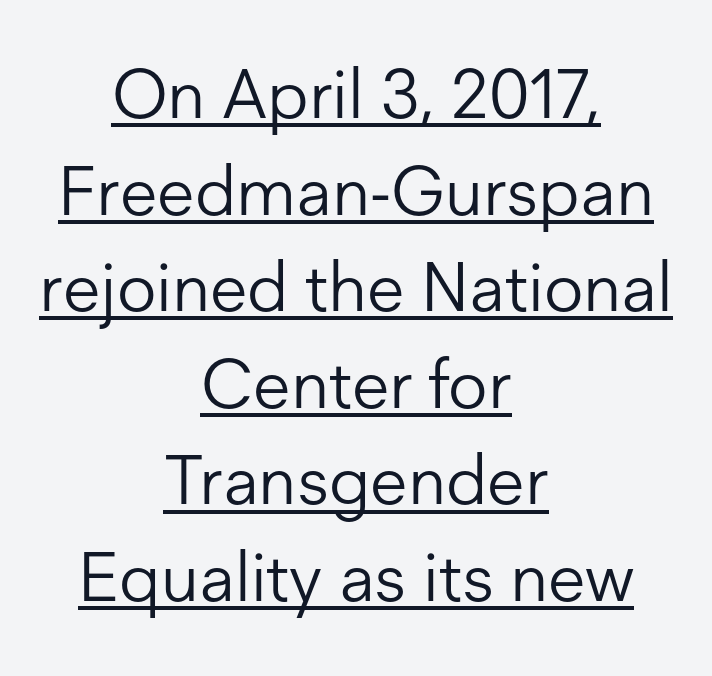
{"serif": "no", "italic": "no", "bold": "no", "weight": "light", "width": "normal", "stroke_contrast": "low", "x_height": "medium", "monospaced": "no", "underline": "yes", "align": "center", "line_spacing": "normal", "line_spacing_ratio": 1.4, "letter_spacing": "normal", "letter_spacing_em": 0.0, "glyph_px": 69}
